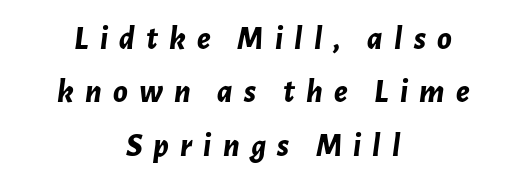
Q: Is the text bold? A: Yes.
Q: Is the text italic (slanted)? A: Yes, it leans right by about 7 degrees.
Q: Is the text underlined? A: No.
Q: How is the paragraph aligned? A: Centered.
Q: Is the spacing between letters normal or unusually wide? A: Unusually wide.
Q: Is the spacing between lines tight, normal or loose? A: Normal.
Q: Width (condensed, normal, or wide)? A: Normal.
Q: Stroke contrast? A: Low.
Q: x-height? A: Medium.
Q: Monospaced? A: No.
